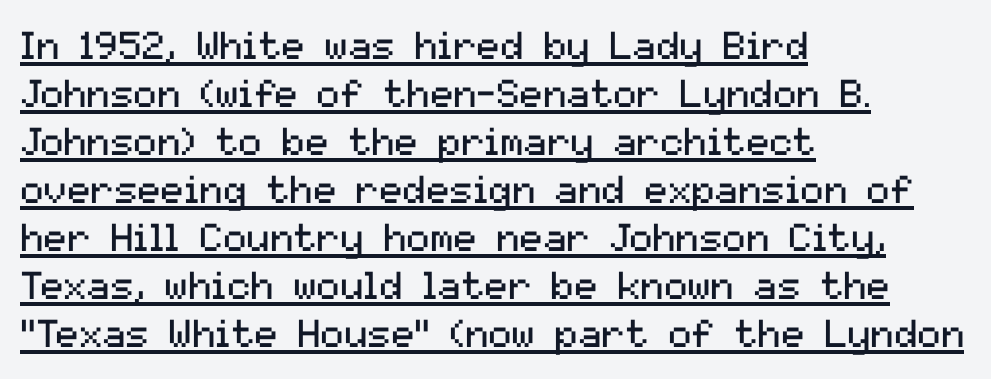
These lines keep a tight, regular rhythm from letter to letter. Summary of weight: not heavy and not bold. Typographically, this falls in the sans-serif category. This rendering uses left alignment, leaving the right contour irregular.
